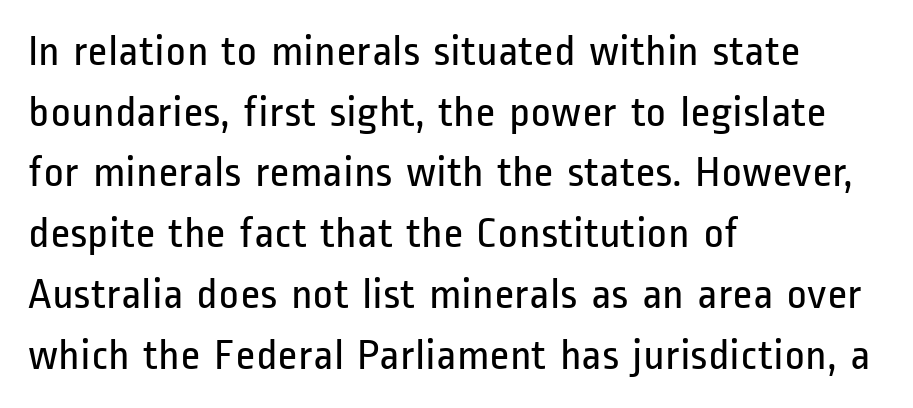
{"serif": "no", "italic": "no", "bold": "no", "weight": "regular", "width": "condensed", "stroke_contrast": "low", "x_height": "medium", "monospaced": "no", "underline": "no", "align": "left", "line_spacing": "normal", "line_spacing_ratio": 1.38, "letter_spacing": "normal", "letter_spacing_em": 0.0, "glyph_px": 44}
